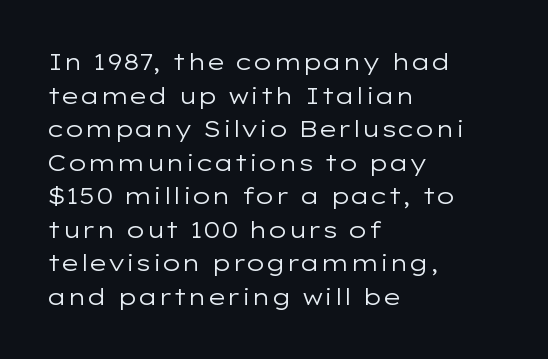
{"italic": "no", "bold": "no", "underline": "no", "align": "left", "line_spacing": "normal", "line_spacing_ratio": 1.46, "letter_spacing": "normal", "letter_spacing_em": 0.0, "glyph_px": 23}
